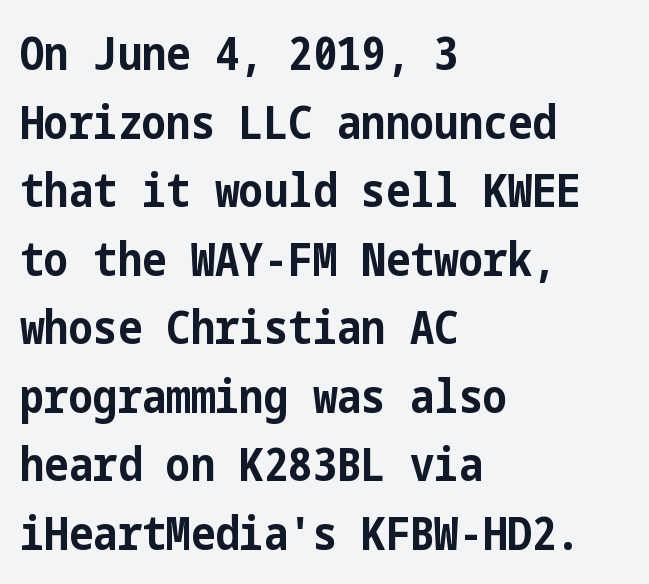
Q: Is the text bold? A: Yes.
Q: Is the text italic (slanted)? A: No, it is upright.
Q: Is the typeface a serif or a sans-serif typeface? A: Sans-serif.
Q: Is the text underlined? A: No.
Q: How is the paragraph aligned? A: Left-aligned.
Q: Is the spacing between letters normal or unusually wide? A: Normal.
Q: Is the spacing between lines tight, normal or loose? A: Normal.
Q: Width (condensed, normal, or wide)? A: Condensed.
Q: Stroke contrast? A: Low.
Q: x-height? A: Medium.
